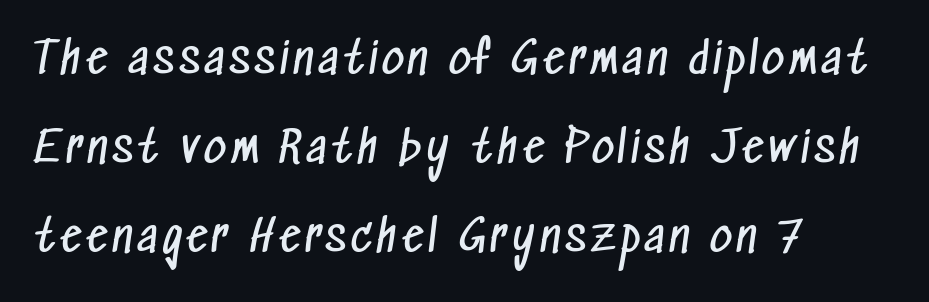
The image shows 43 px regular-weight, condensed sans-serif type; set left-aligned, loose line spacing (2.07x), not underlined; low stroke contrast and a medium x-height.
